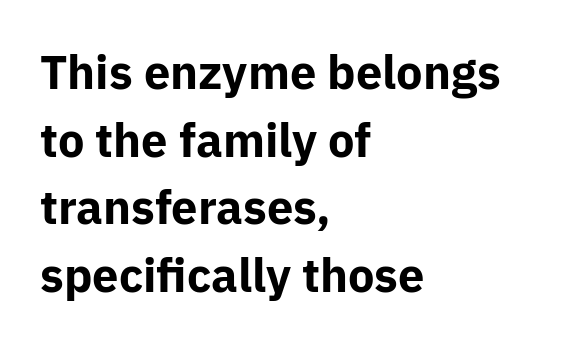
{"serif": "no", "italic": "no", "bold": "yes", "weight": "bold", "width": "normal", "stroke_contrast": "low", "x_height": "medium", "monospaced": "no", "underline": "no", "align": "left", "line_spacing": "normal", "line_spacing_ratio": 1.44, "letter_spacing": "normal", "letter_spacing_em": 0.0, "glyph_px": 47}
